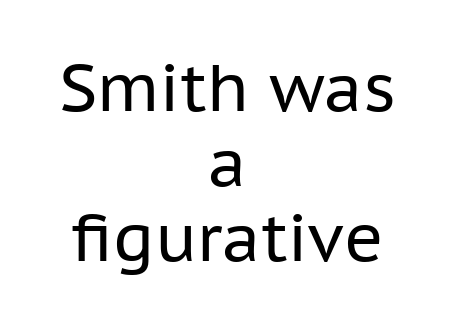
Q: Is the text bold? A: No.
Q: Is the text italic (slanted)? A: No, it is upright.
Q: Is the typeface a serif or a sans-serif typeface? A: Sans-serif.
Q: Is the text underlined? A: No.
Q: How is the paragraph aligned? A: Centered.
Q: Is the spacing between letters normal or unusually wide? A: Normal.
Q: Is the spacing between lines tight, normal or loose? A: Tight.
Q: Width (condensed, normal, or wide)? A: Normal.
Q: Stroke contrast? A: Low.
Q: x-height? A: Medium.
Q: Monospaced? A: No.
